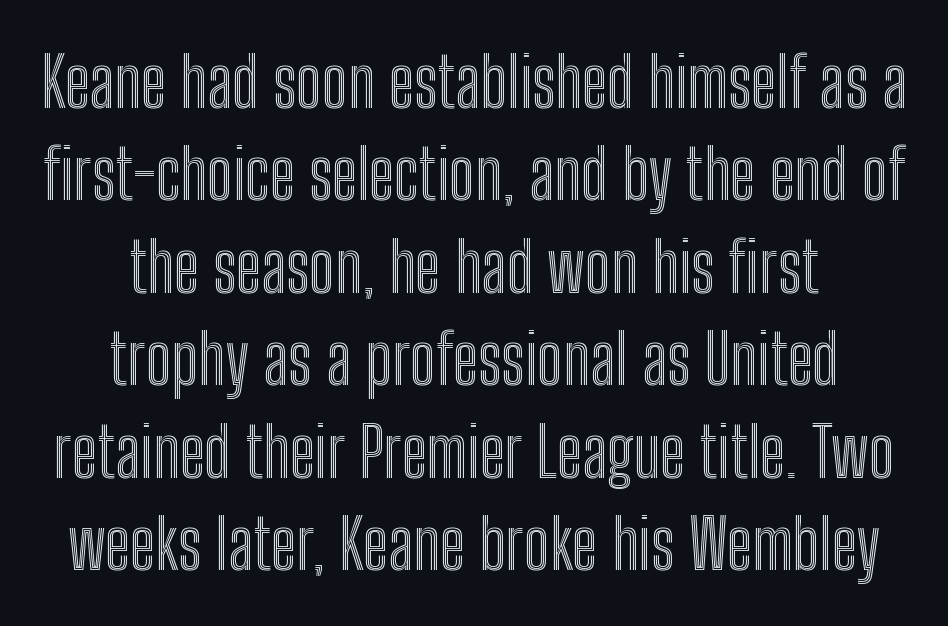
The image shows 69 px condensed type, upright; set centered, normal line spacing (1.34x), normal letter spacing, not underlined; a medium x-height.
